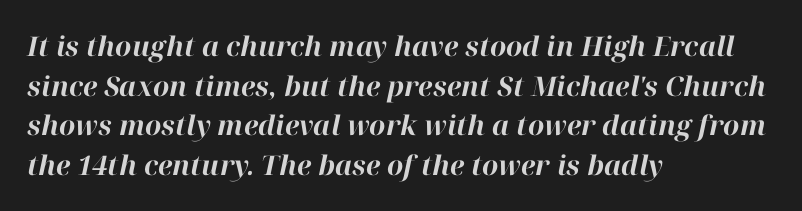
{"italic": "yes", "lean": "right", "slant_degrees": 12, "bold": "yes", "underline": "no", "align": "left", "line_spacing": "normal", "line_spacing_ratio": 1.47, "letter_spacing": "normal", "letter_spacing_em": 0.0, "glyph_px": 27}
